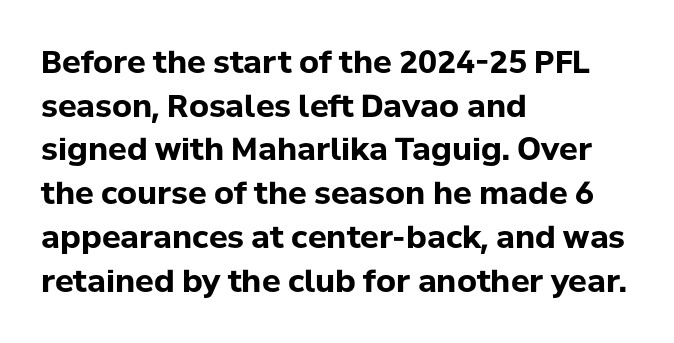
{"serif": "no", "italic": "no", "bold": "yes", "weight": "bold", "width": "normal", "stroke_contrast": "low", "x_height": "medium", "monospaced": "no", "underline": "no", "align": "left", "line_spacing": "normal", "line_spacing_ratio": 1.41, "letter_spacing": "normal", "letter_spacing_em": 0.0, "glyph_px": 31}
